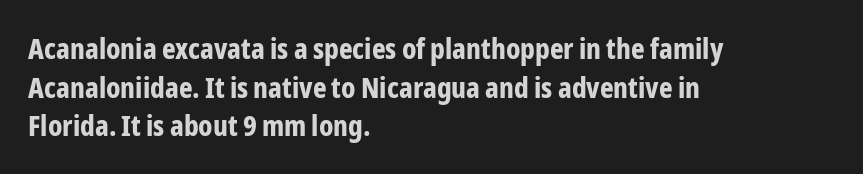
{"serif": "no", "italic": "no", "bold": "yes", "weight": "bold", "width": "condensed", "stroke_contrast": "low", "x_height": "medium", "monospaced": "no", "underline": "no", "align": "left", "line_spacing": "normal", "line_spacing_ratio": 1.33, "letter_spacing": "normal", "letter_spacing_em": 0.0, "glyph_px": 29}
